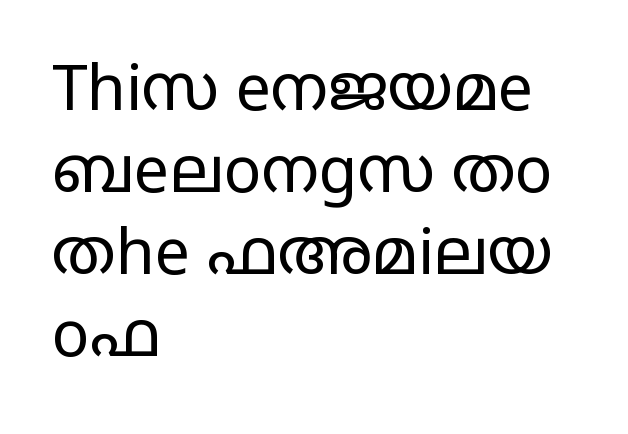
Q: Is the text bold? A: No.
Q: Is the text italic (slanted)? A: No, it is upright.
Q: Is the typeface a serif or a sans-serif typeface? A: Sans-serif.
Q: Is the text underlined? A: No.
Q: How is the paragraph aligned? A: Left-aligned.
Q: Is the spacing between letters normal or unusually wide? A: Normal.
Q: Is the spacing between lines tight, normal or loose? A: Normal.
Q: Width (condensed, normal, or wide)? A: Wide.
Q: Stroke contrast? A: Low.
Q: x-height? A: Large.
Q: Monospaced? A: No.
